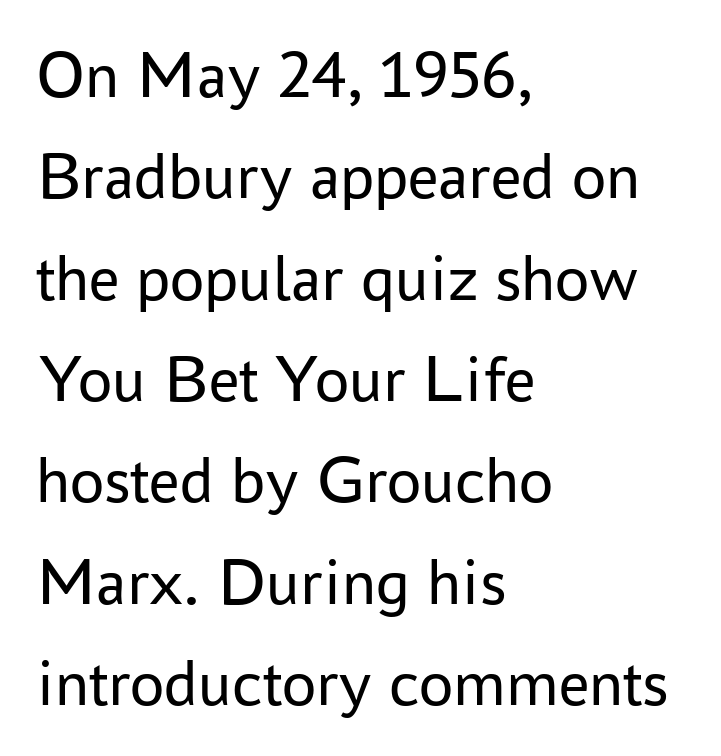
{"serif": "no", "italic": "no", "bold": "no", "weight": "regular", "width": "normal", "stroke_contrast": "low", "x_height": "medium", "monospaced": "no", "underline": "no", "align": "left", "line_spacing": "normal", "line_spacing_ratio": 1.49, "letter_spacing": "normal", "letter_spacing_em": 0.0, "glyph_px": 68}
